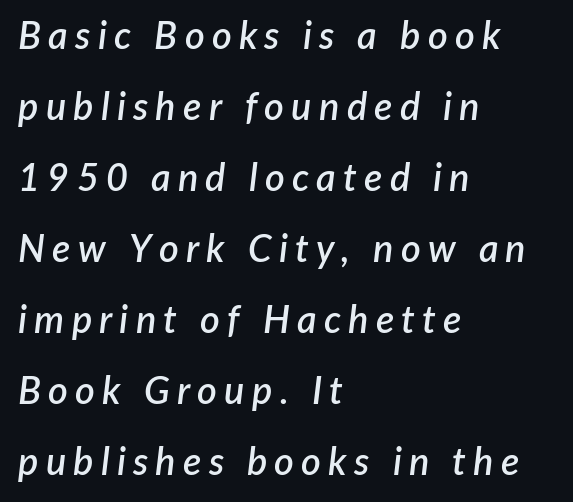
The glyphs look as if they've been sheared to an angle. Has an underline been added? It has not. Does the copy run flush right? No — it runs flush left. Proportional: the letters do not fall into vertical columns. The characters look somewhat weighty, a semibold short of true bold.
